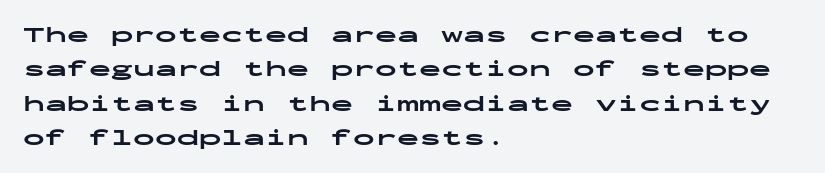
Upright lettering throughout. Just letters on the line, the space beneath them empty. The vertical gap from one line to the next is medium. Strong, thick strokes mark this as bold type. Short and long lines alike share a common starting point at left.
